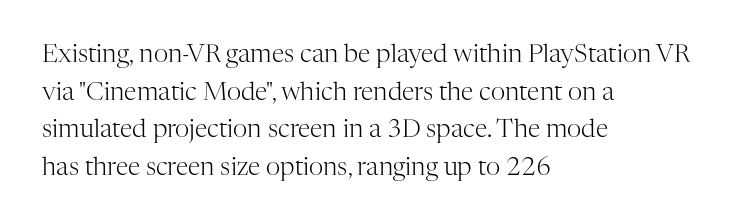
The face used here is rendered with its standard letterfit. Just letters on the line, the space beneath them empty. Caption: face not bold, strokes unweighted. Line spacing here is normal.
